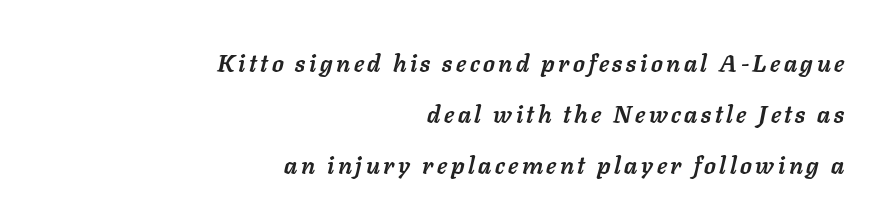
{"italic": "yes", "lean": "right", "slant_degrees": 11, "bold": "yes", "underline": "no", "align": "right", "line_spacing": "loose", "line_spacing_ratio": 2.13, "glyph_px": 24}
